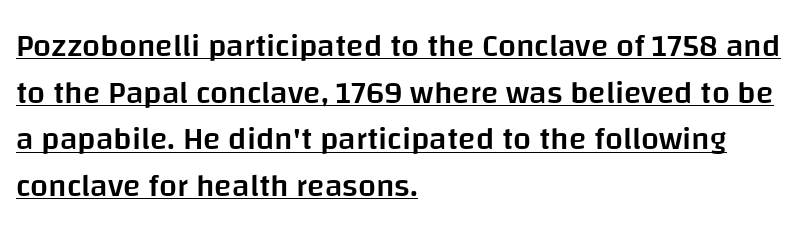
Q: Is the text bold? A: Semi-bold.
Q: Is the text italic (slanted)? A: No, it is upright.
Q: Is the typeface a serif or a sans-serif typeface? A: Sans-serif.
Q: Is the text underlined? A: Yes.
Q: How is the paragraph aligned? A: Left-aligned.
Q: Is the spacing between letters normal or unusually wide? A: Normal.
Q: Is the spacing between lines tight, normal or loose? A: Normal.
Q: Width (condensed, normal, or wide)? A: Normal.
Q: Stroke contrast? A: Low.
Q: x-height? A: Large.
Q: Monospaced? A: No.
